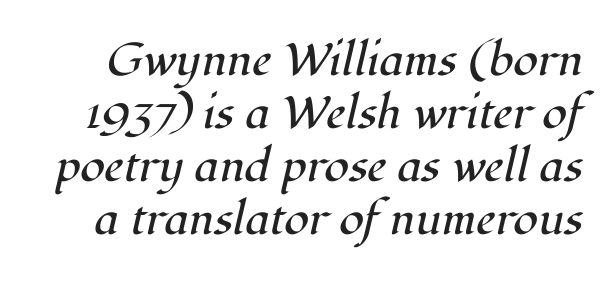
Q: Is the text bold? A: No.
Q: Is the text italic (slanted)? A: Yes, it leans right by about 12 degrees.
Q: Is the typeface a serif or a sans-serif typeface? A: Serif.
Q: Is the text underlined? A: No.
Q: Is the spacing between letters normal or unusually wide? A: Normal.
Q: Width (condensed, normal, or wide)? A: Normal.
Q: Stroke contrast? A: High.
Q: x-height? A: Medium.
Q: Monospaced? A: No.
